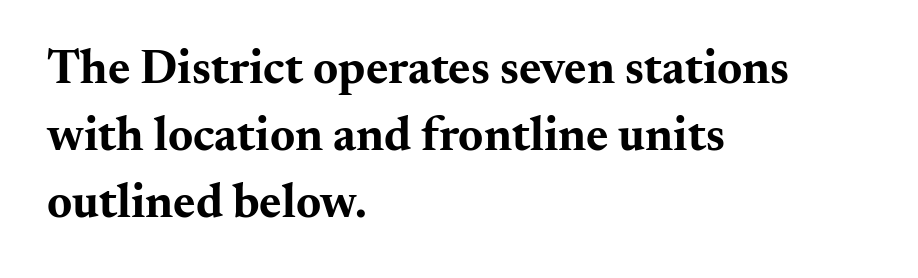
{"serif": "yes", "italic": "no", "bold": "yes", "weight": "bold", "width": "wide", "stroke_contrast": "medium", "x_height": "small", "monospaced": "no", "underline": "no", "align": "left", "line_spacing": "normal", "line_spacing_ratio": 1.4, "letter_spacing": "normal", "letter_spacing_em": 0.0, "glyph_px": 48}
